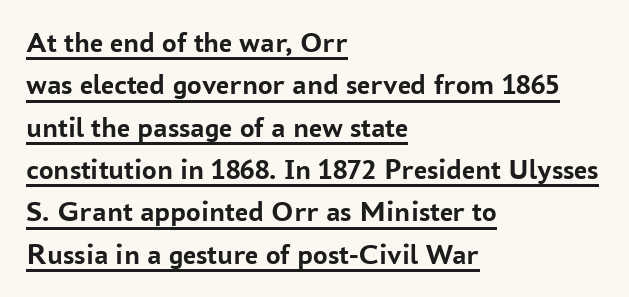
Q: Is the text bold? A: Yes.
Q: Is the text italic (slanted)? A: No, it is upright.
Q: Is the typeface a serif or a sans-serif typeface? A: Sans-serif.
Q: Is the text underlined? A: Yes.
Q: How is the paragraph aligned? A: Left-aligned.
Q: Is the spacing between letters normal or unusually wide? A: Normal.
Q: Is the spacing between lines tight, normal or loose? A: Normal.
Q: Width (condensed, normal, or wide)? A: Normal.
Q: Stroke contrast? A: Low.
Q: x-height? A: Medium.
Q: Monospaced? A: No.
